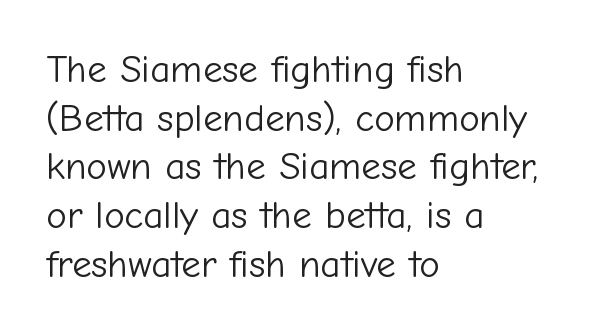
{"serif": "no", "italic": "no", "bold": "no", "weight": "light", "width": "normal", "stroke_contrast": "low", "x_height": "medium", "monospaced": "no", "underline": "no", "align": "left", "line_spacing": "normal", "line_spacing_ratio": 1.25, "letter_spacing": "normal", "letter_spacing_em": 0.0, "glyph_px": 39}
